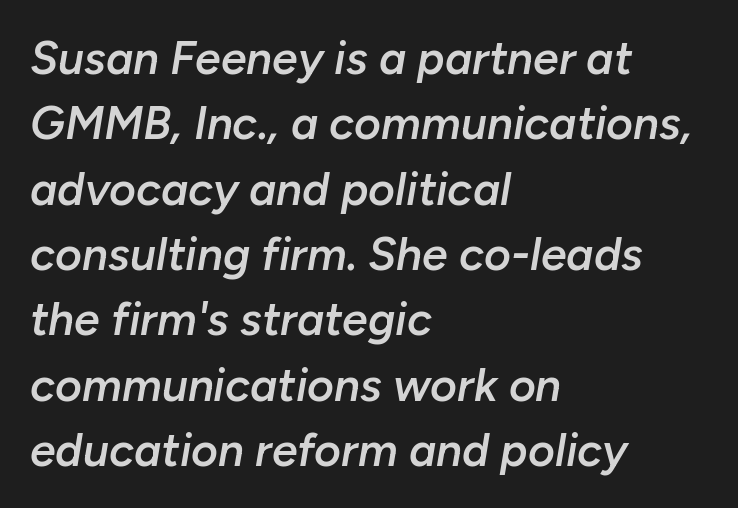
The image shows 46 px semibold type, italic (leaning right); set left-aligned, normal line spacing (1.42x), normal letter spacing, not underlined; low stroke contrast and a medium x-height.
